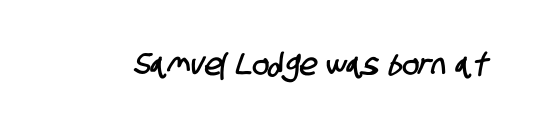
Q: Is the typeface a serif or a sans-serif typeface? A: Sans-serif.
Q: Is the text underlined? A: No.
Q: Is the spacing between letters normal or unusually wide? A: Normal.
Q: Width (condensed, normal, or wide)? A: Condensed.
Q: Stroke contrast? A: Low.
Q: x-height? A: Large.
Q: Monospaced? A: No.
